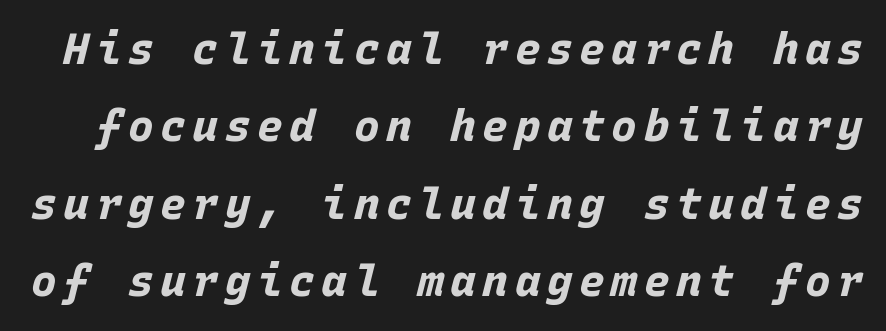
The image shows 43 px bold type, italic (leaning right), monospaced; set line spacing 1.8x, not underlined; low stroke contrast and a large x-height.
